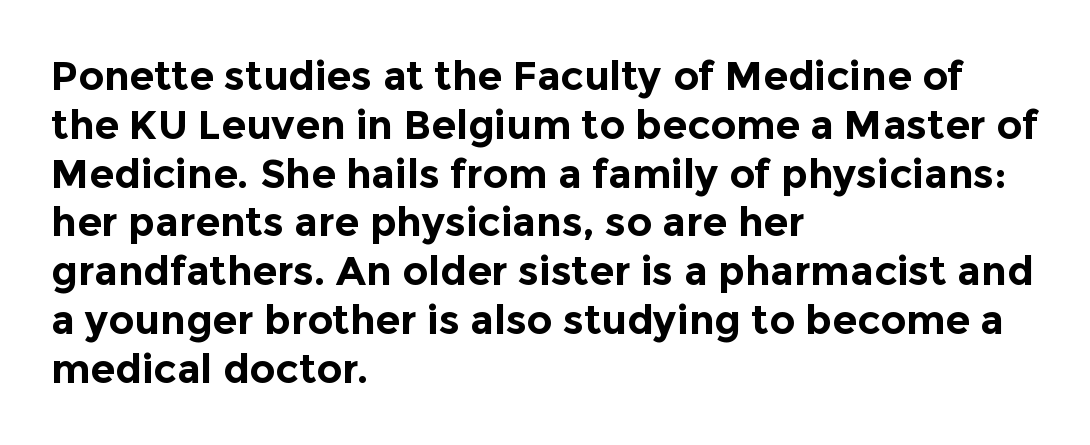
Q: Is the text bold? A: Yes.
Q: Is the text italic (slanted)? A: No, it is upright.
Q: Is the typeface a serif or a sans-serif typeface? A: Sans-serif.
Q: Is the text underlined? A: No.
Q: How is the paragraph aligned? A: Left-aligned.
Q: Is the spacing between letters normal or unusually wide? A: Normal.
Q: Width (condensed, normal, or wide)? A: Normal.
Q: x-height? A: Medium.
Q: Monospaced? A: No.
